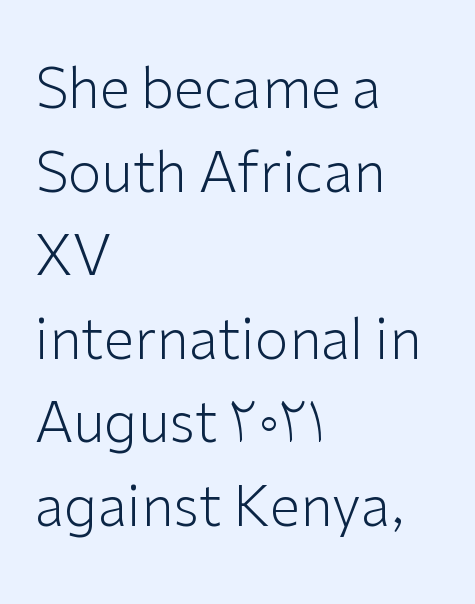
Q: Is the text bold? A: No.
Q: Is the text italic (slanted)? A: No, it is upright.
Q: Is the typeface a serif or a sans-serif typeface? A: Sans-serif.
Q: Is the text underlined? A: No.
Q: How is the paragraph aligned? A: Left-aligned.
Q: Is the spacing between letters normal or unusually wide? A: Normal.
Q: Is the spacing between lines tight, normal or loose? A: Normal.
Q: Width (condensed, normal, or wide)? A: Normal.
Q: Stroke contrast? A: Low.
Q: x-height? A: Medium.
Q: Monospaced? A: No.
